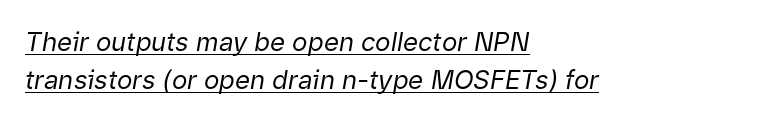
Q: Is the text bold? A: No.
Q: Is the text italic (slanted)? A: Yes, it leans right by about 9 degrees.
Q: Is the text underlined? A: Yes.
Q: How is the paragraph aligned? A: Left-aligned.
Q: Is the spacing between letters normal or unusually wide? A: Normal.
Q: Is the spacing between lines tight, normal or loose? A: Normal.
